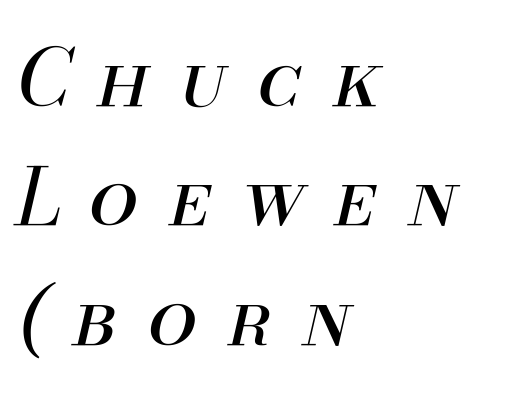
The image shows 79 px regular-weight type, italic (leaning right); set left-aligned, normal line spacing (1.51x), unusually wide letter spacing (+0.39 em), not underlined; medium stroke contrast and a small x-height.
